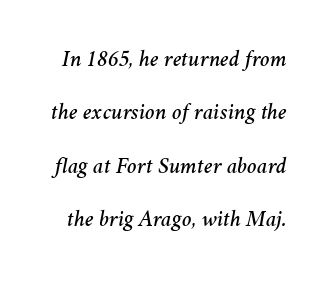
Airy leading. Would a proofreader flag this as italicized? Yes. Beneath every word, the page is bare. You could call the tracking neutral — neither tight nor loose.
